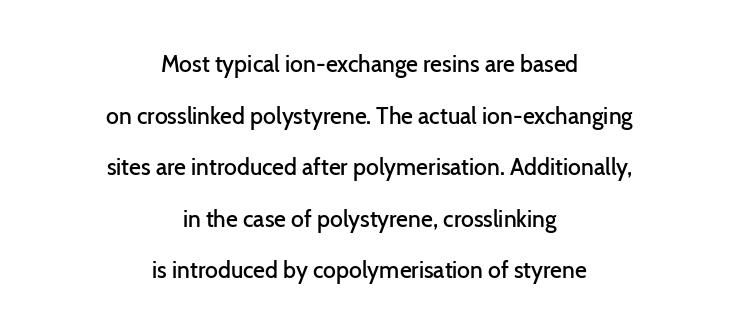
Airy leading. Observe the ordinary spacing: letters are neighbours, not strangers. Compared with an ordinary text face, these strokes are moderately heavier — a semibold. Glance below the letters and you will spot only blank space. These lines were composed using upright roman letters. Short and long lines alike share a common midpoint.
